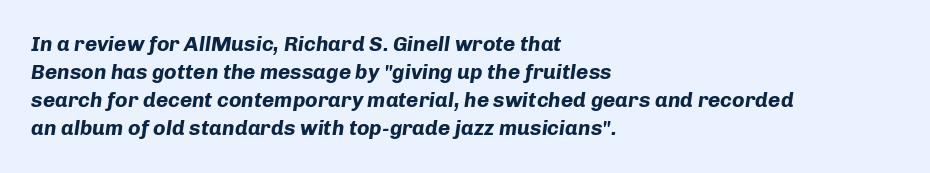
Q: Is the text bold? A: Yes.
Q: Is the text italic (slanted)? A: Yes, it leans right by about 8 degrees.
Q: Is the text underlined? A: No.
Q: How is the paragraph aligned? A: Left-aligned.
Q: Is the spacing between letters normal or unusually wide? A: Normal.
Q: Is the spacing between lines tight, normal or loose? A: Normal.
